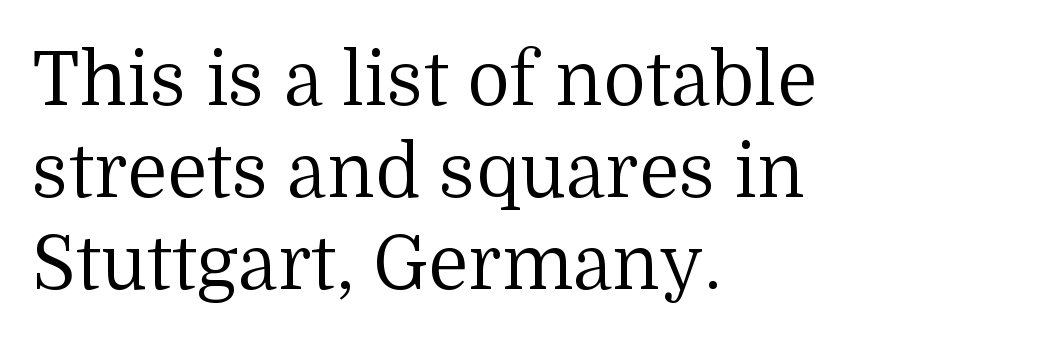
Is this a fixed-width face? No — the glyphs have proportional, varying widths. Spacing between characters is what you'd get straight out of the box. Old-style or modern, the face here clearly has serifs. Visually the block forms a straight wall on the left and a jagged coastline on the right. This reads as an unemphasized weight, regular at the heaviest. The specimen reads as upright at a glance.
